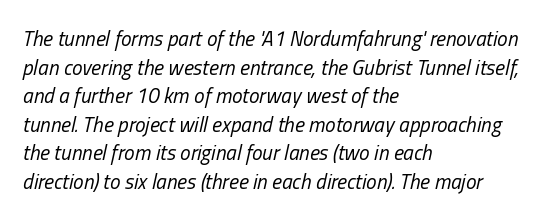
The image shows 21 px text type, italic (leaning right); set left-aligned, normal line spacing (1.36x), normal letter spacing, not underlined.
